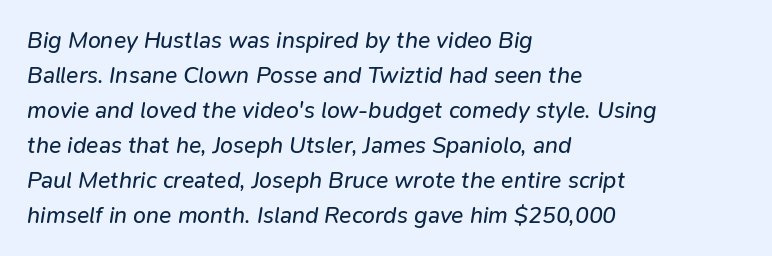
{"italic": "yes", "lean": "right", "slant_degrees": 9, "bold": "no", "underline": "no", "align": "left", "line_spacing": "normal", "line_spacing_ratio": 1.52, "letter_spacing": "normal", "letter_spacing_em": 0.0, "glyph_px": 23}
